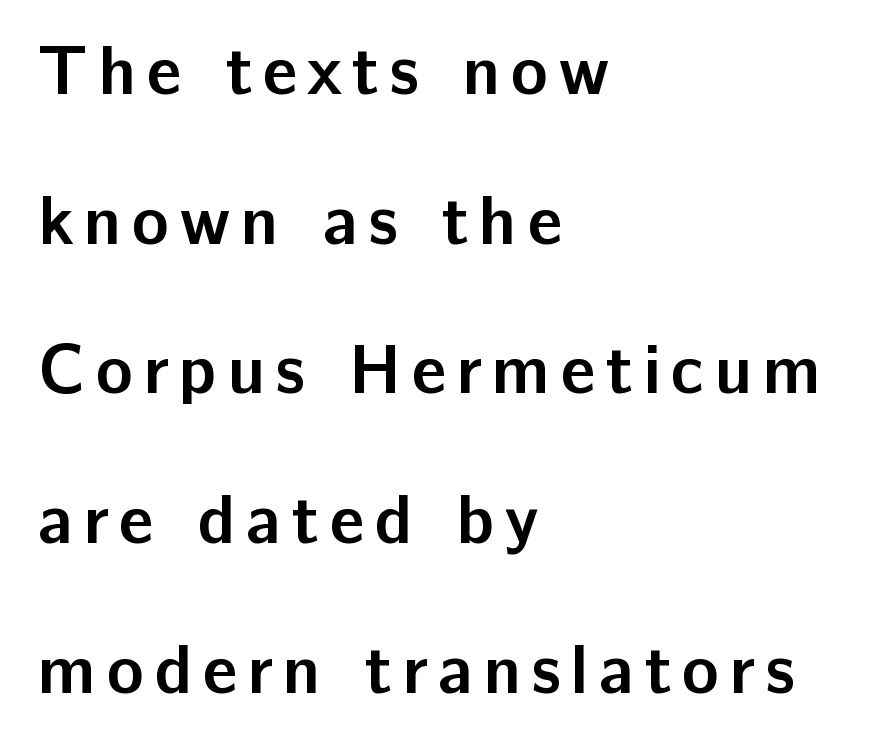
{"serif": "no", "italic": "no", "bold": "yes", "weight": "semibold", "width": "normal", "stroke_contrast": "low", "x_height": "medium", "monospaced": "no", "underline": "no", "align": "left", "line_spacing": "loose", "line_spacing_ratio": 2.17, "glyph_px": 69}
